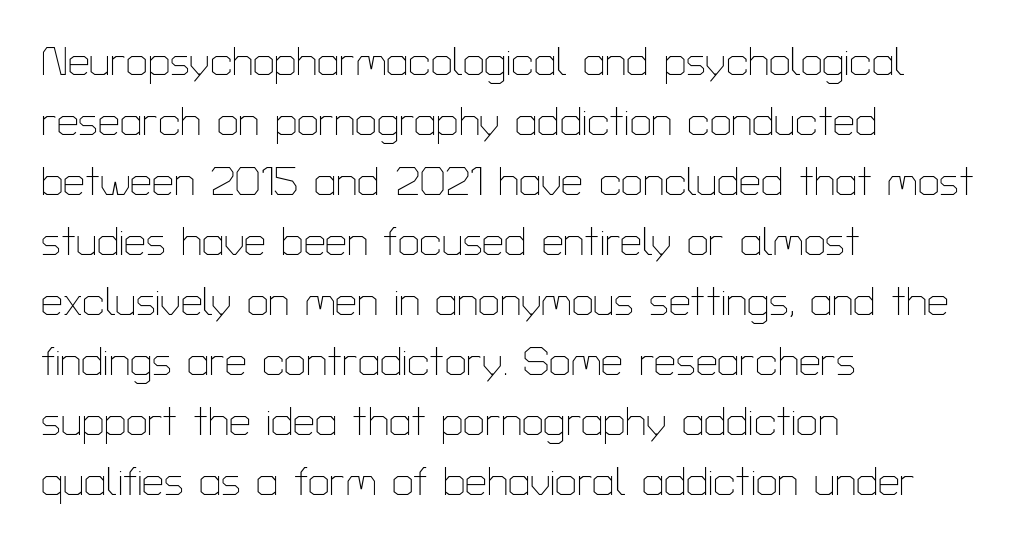
{"serif": "no", "italic": "no", "bold": "no", "weight": "thin", "width": "normal", "stroke_contrast": "low", "x_height": "medium", "monospaced": "no", "underline": "no", "align": "left", "line_spacing": "normal", "line_spacing_ratio": 1.54, "letter_spacing": "normal", "letter_spacing_em": 0.0, "glyph_px": 39}
